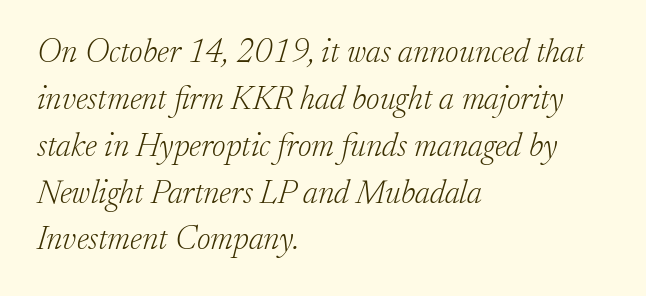
Q: Is the text bold? A: No.
Q: Is the text italic (slanted)? A: Yes, it leans right by about 17 degrees.
Q: Is the typeface a serif or a sans-serif typeface? A: Serif.
Q: Is the text underlined? A: No.
Q: How is the paragraph aligned? A: Left-aligned.
Q: Is the spacing between letters normal or unusually wide? A: Normal.
Q: Is the spacing between lines tight, normal or loose? A: Normal.
Q: Width (condensed, normal, or wide)? A: Normal.
Q: Stroke contrast? A: Low.
Q: x-height? A: Small.
Q: Monospaced? A: No.
